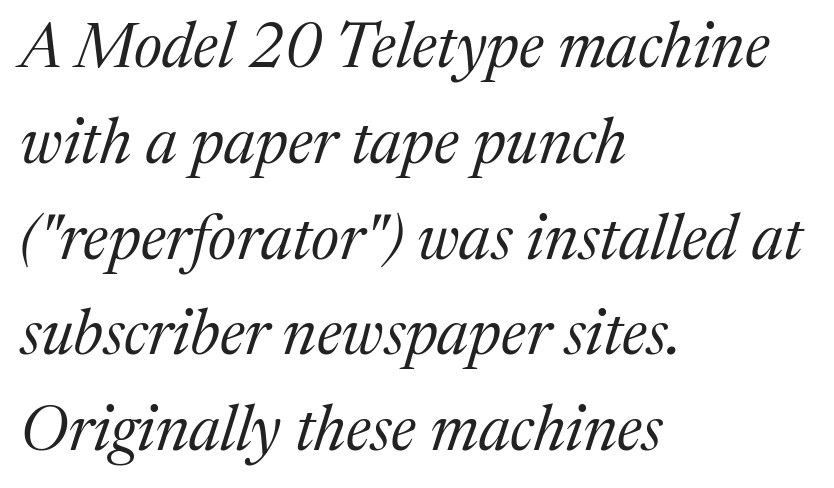
Q: Is the text bold? A: No.
Q: Is the text italic (slanted)? A: Yes, it leans right by about 17 degrees.
Q: Is the typeface a serif or a sans-serif typeface? A: Serif.
Q: Is the text underlined? A: No.
Q: How is the paragraph aligned? A: Left-aligned.
Q: Is the spacing between letters normal or unusually wide? A: Normal.
Q: Is the spacing between lines tight, normal or loose? A: Normal.
Q: Width (condensed, normal, or wide)? A: Normal.
Q: Stroke contrast? A: Medium.
Q: x-height? A: Medium.
Q: Monospaced? A: No.
